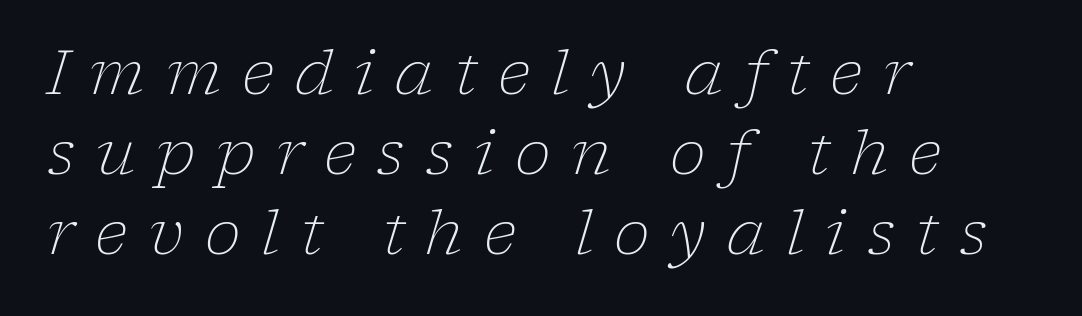
Notice how descenders clear the ascenders below comfortably — that's standard leading. The characters display serif detailing at their extremities. Ink coverage per letter is moderate at most. Is the block centered? No — it sits flush against the left margin. The strip under each line holds only bare page.
